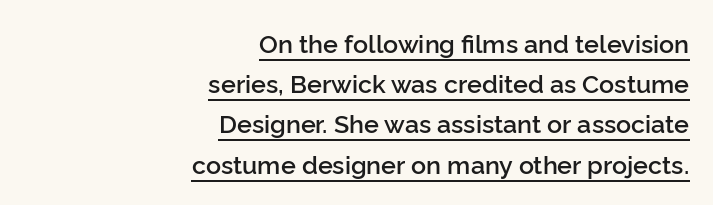
Q: Is the text bold? A: Semi-bold.
Q: Is the text italic (slanted)? A: No, it is upright.
Q: Is the text underlined? A: Yes.
Q: How is the paragraph aligned? A: Right-aligned.
Q: Is the spacing between letters normal or unusually wide? A: Normal.
Q: Is the spacing between lines tight, normal or loose? A: Normal.
